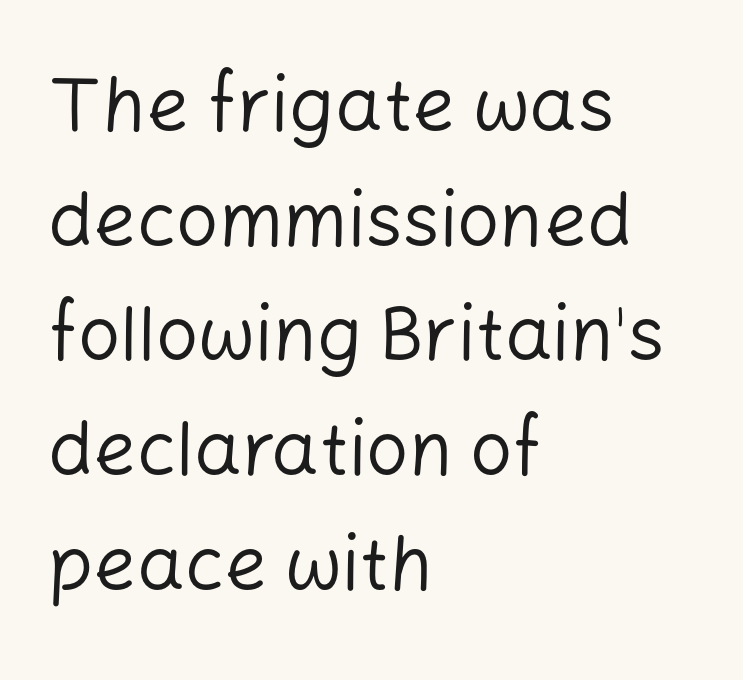
Vertical spacing — default. Proportional: the letters do not fall into vertical columns. Where is the straight margin? On the left. Examine the stroke ends and you'll find no serifs. Rendered with straight, roman letterforms.
